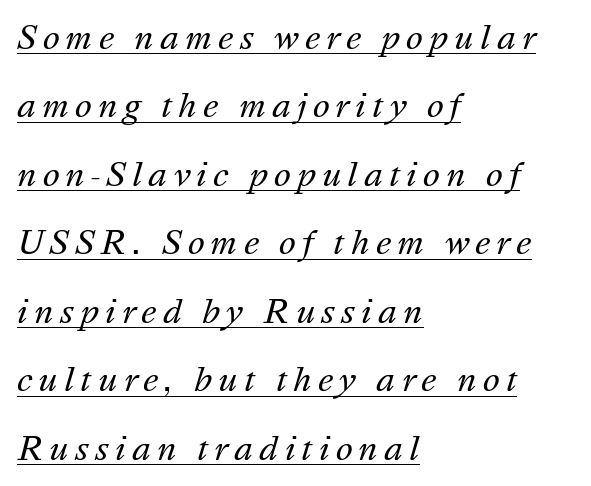
{"italic": "yes", "lean": "right", "slant_degrees": 16, "bold": "no", "weight": "regular", "width": "normal", "stroke_contrast": "medium", "x_height": "medium", "monospaced": "no", "underline": "yes", "align": "left", "line_spacing": "loose", "line_spacing_ratio": 2.14, "glyph_px": 32}
